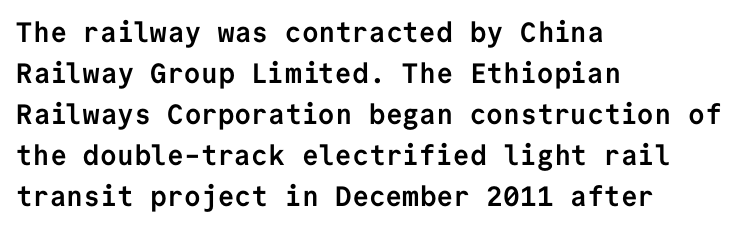
The image shows 28 px semibold sans-serif type, upright, monospaced; set left-aligned, normal line spacing (1.46x), normal letter spacing, not underlined; low stroke contrast and a medium x-height.
